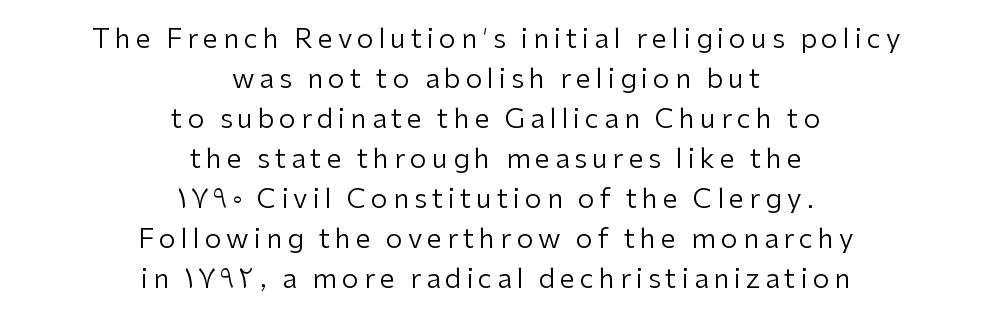
Q: Is the text bold? A: No.
Q: Is the text italic (slanted)? A: No, it is upright.
Q: Is the text underlined? A: No.
Q: How is the paragraph aligned? A: Centered.
Q: Is the spacing between lines tight, normal or loose? A: Normal.
